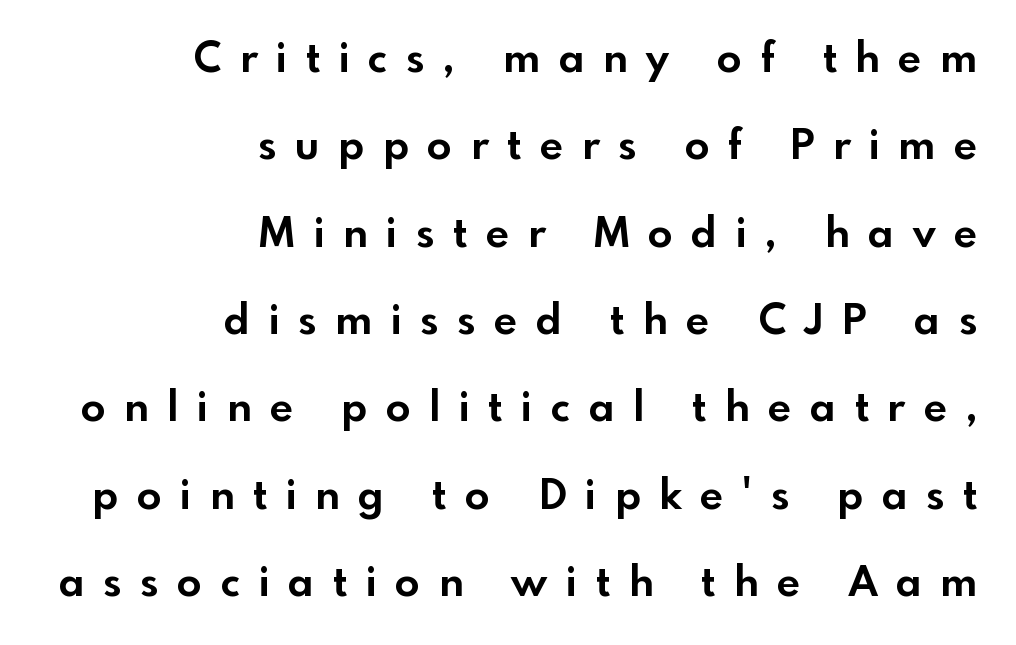
{"serif": "no", "italic": "no", "bold": "yes", "weight": "bold", "width": "normal", "x_height": "small", "monospaced": "no", "underline": "no", "align": "right", "line_spacing": "loose", "line_spacing_ratio": 2.13, "letter_spacing": "wide", "letter_spacing_em": 0.46, "glyph_px": 41}
